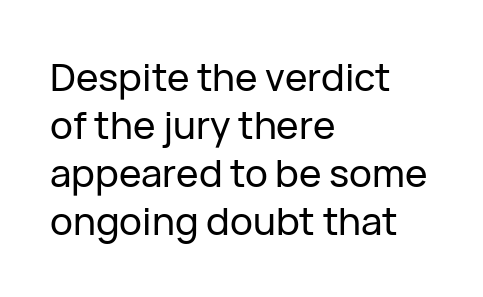
The image shows 38 px sans-serif type, upright; set left-aligned, normal line spacing (1.26x), normal letter spacing, not underlined; low stroke contrast and a medium x-height.
